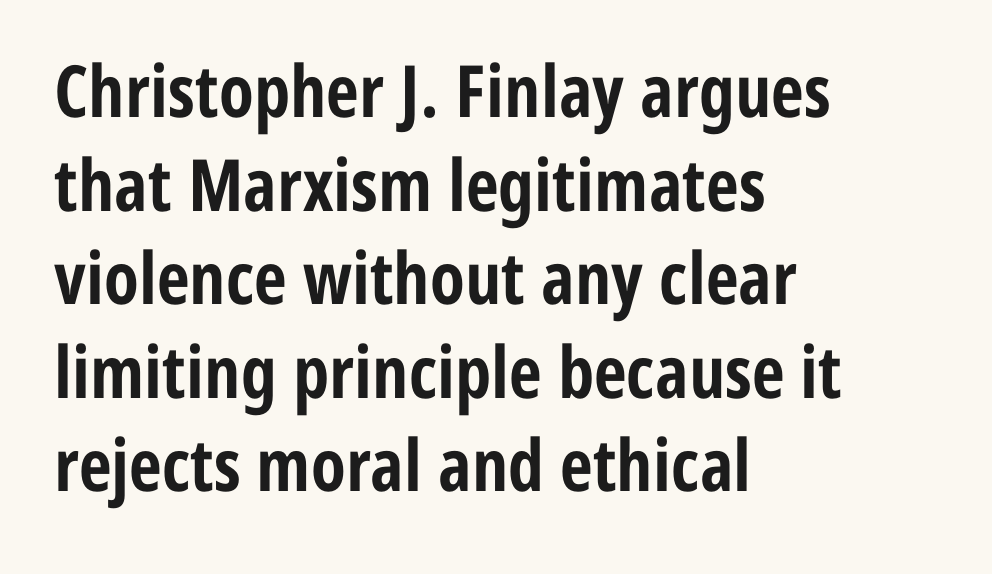
{"serif": "no", "italic": "no", "bold": "yes", "weight": "bold", "width": "condensed", "stroke_contrast": "low", "x_height": "medium", "monospaced": "no", "underline": "no", "align": "left", "line_spacing": "normal", "line_spacing_ratio": 1.3, "letter_spacing": "normal", "letter_spacing_em": 0.0, "glyph_px": 72}
